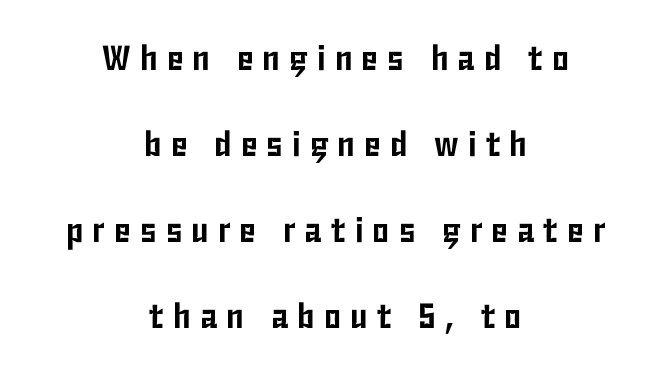
The image shows 35 px condensed sans-serif type, upright; set centered, loose line spacing (2.46x), unusually wide letter spacing (+0.26 em), not underlined; low stroke contrast and a medium x-height.
